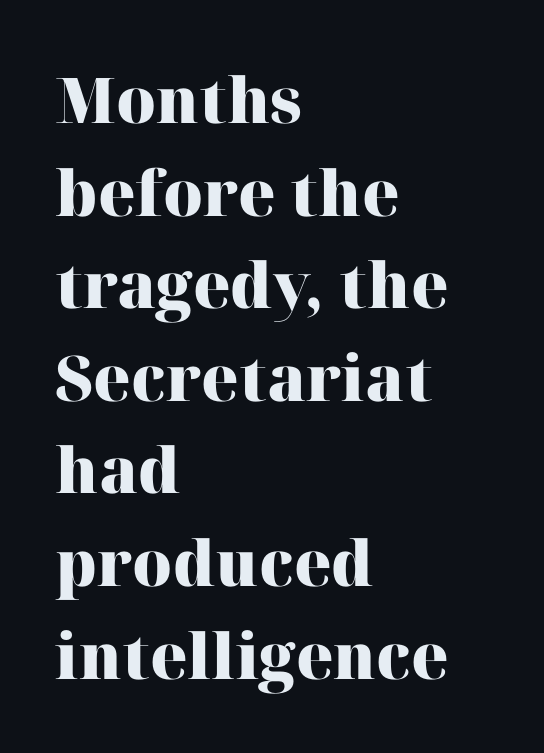
{"serif": "yes", "italic": "no", "bold": "yes", "weight": "heavy", "width": "normal", "stroke_contrast": "high", "x_height": "medium", "monospaced": "no", "underline": "no", "align": "left", "line_spacing": "normal", "line_spacing_ratio": 1.47, "letter_spacing": "normal", "letter_spacing_em": 0.0, "glyph_px": 63}
